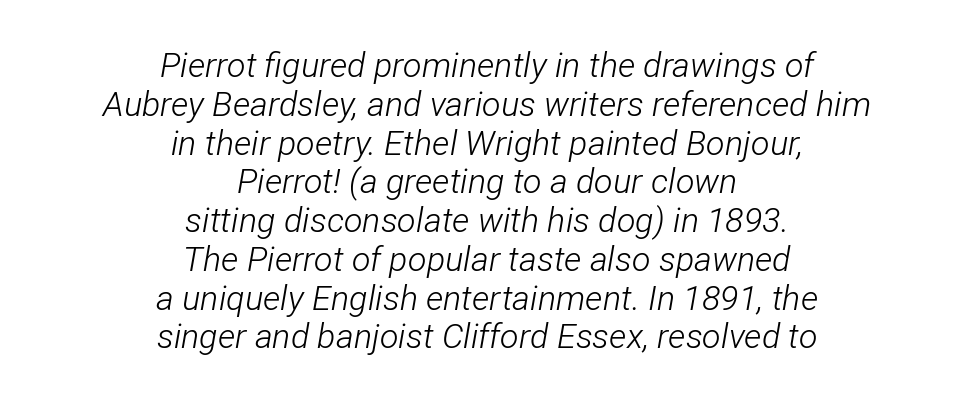
The image shows 34 px light, condensed type, italic (leaning right); set centered, tight line spacing (1.14x), normal letter spacing, not underlined; low stroke contrast and a medium x-height.
